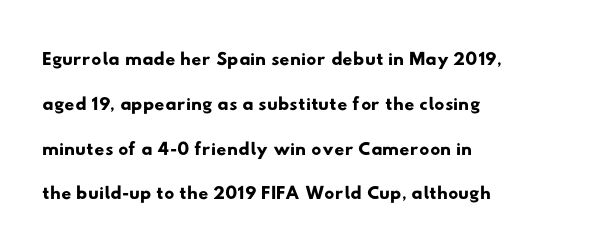
The image shows 28 px wide sans-serif type; set left-aligned, normal line spacing (1.6x), normal letter spacing, not underlined; low stroke contrast and a small x-height.
